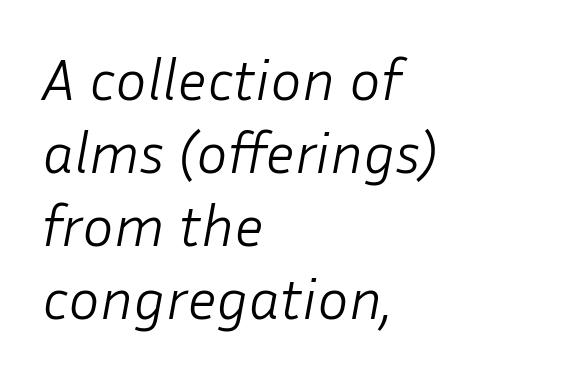
{"italic": "yes", "lean": "right", "slant_degrees": 10, "bold": "no", "weight": "light", "width": "normal", "stroke_contrast": "low", "x_height": "medium", "monospaced": "no", "underline": "no", "align": "left", "line_spacing_ratio": 1.24, "letter_spacing": "normal", "letter_spacing_em": 0.0, "glyph_px": 59}
